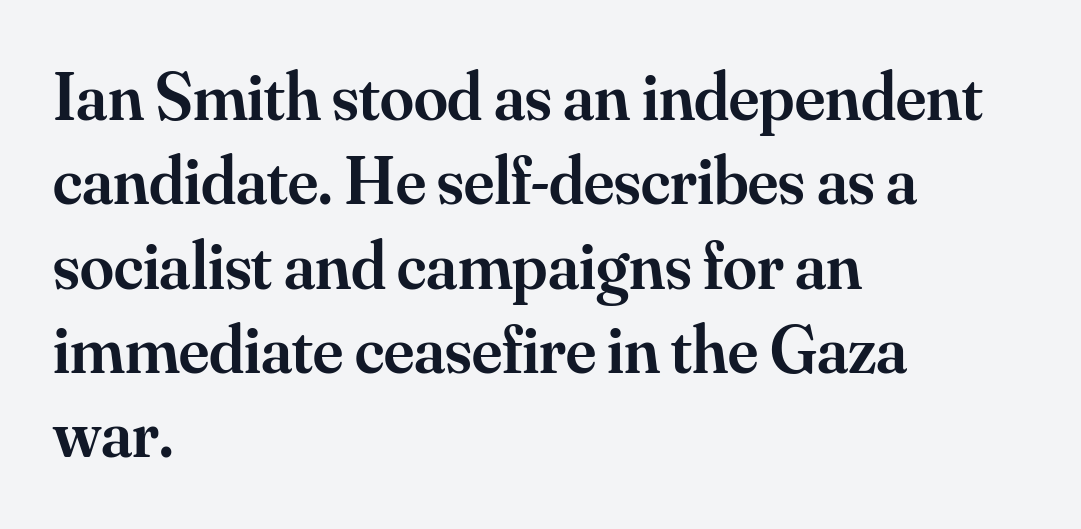
Yep, those are serifs on the letters. Note the varied advance widths — an 'i' is clearly narrower than an 'm'. The typesetting leans somewhat heavy: a semibold. The words here are not underlined.
